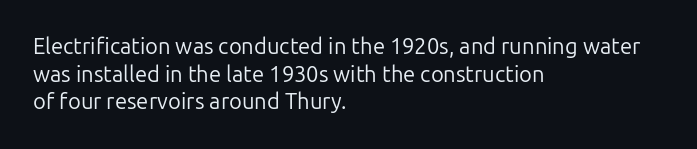
Q: Is the text bold? A: No.
Q: Is the text italic (slanted)? A: No, it is upright.
Q: Is the text underlined? A: No.
Q: How is the paragraph aligned? A: Left-aligned.
Q: Is the spacing between letters normal or unusually wide? A: Normal.
Q: Is the spacing between lines tight, normal or loose? A: Normal.
